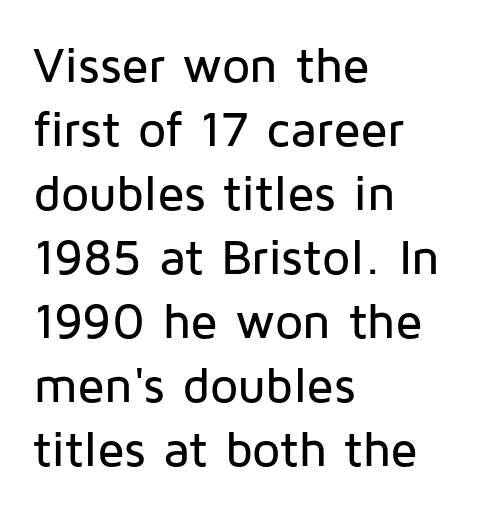
The axis of the letterforms is exactly vertical. One glance says typical: line gaps are just what's usual. Descender tails drop into unmarked territory. Characters follow at the spacing the type designer built in. In CSS terms this would be text-align: left. Spacing verdict: proportional, widths tailored to each character.
